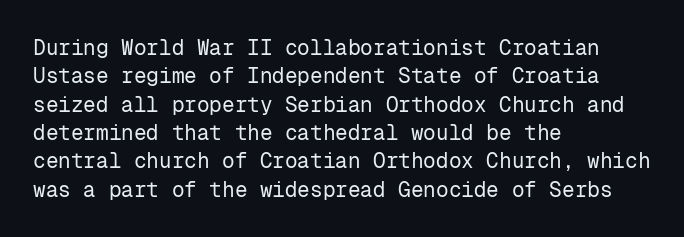
{"italic": "no", "bold": "no", "underline": "no", "align": "left", "line_spacing": "normal", "line_spacing_ratio": 1.35, "letter_spacing": "normal", "letter_spacing_em": 0.0, "glyph_px": 21}
